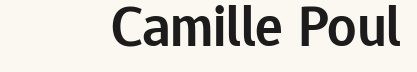
Nobody touched the tracking dial on this one. Firm but not heavy-handed strokes: this text is semibold. The glyphs in this specimen are sans serif. The lettering stays uniformly vertical, giving the passage a roman look. Letters rest on an invisible, unmarked baseline. Varying glyph widths throughout — classic text-font behaviour.
